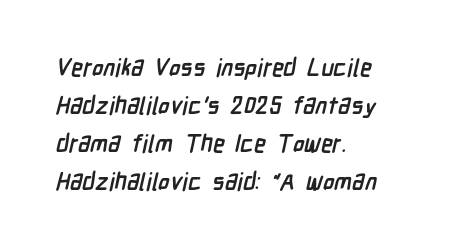
The image shows 24 px bold type; set left-aligned, normal line spacing (1.59x), normal letter spacing, not underlined.
